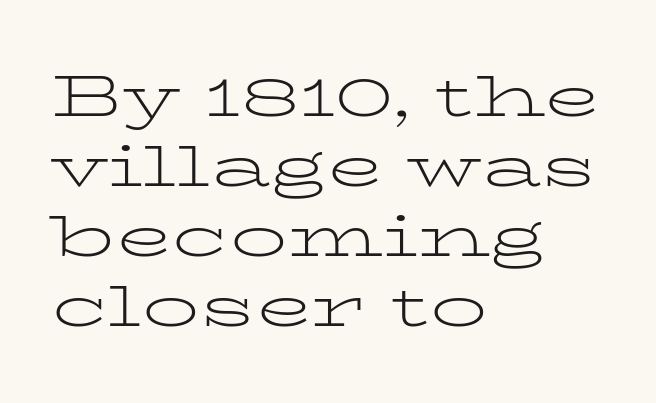
{"serif": "yes", "italic": "no", "bold": "no", "weight": "light", "width": "wide", "stroke_contrast": "low", "x_height": "medium", "monospaced": "no", "underline": "no", "align": "left", "line_spacing_ratio": 1.23, "letter_spacing": "normal", "letter_spacing_em": 0.0, "glyph_px": 57}
